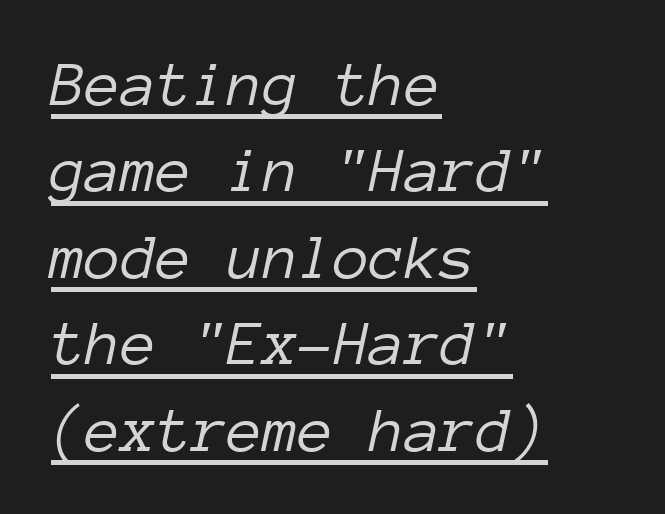
The rendering anchors every line to the left-hand side. Heaviness? Minimal to ordinary, like unemphasized prose. This sample carries an underscore along the baseline area. Glyph-to-glyph distance matches everyday printed text.
